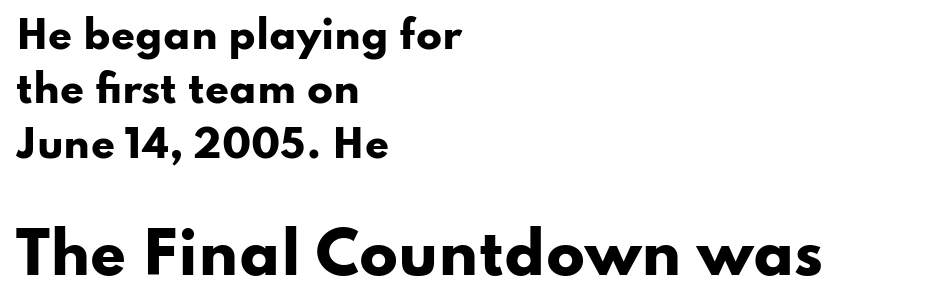
The rendering uses natural spacing where letterforms have individual widths. The type family on display is of the sans-serif kind. The rag falls on the right side of this text block. Thick stems and heavy bowls — unmistakably bold.
